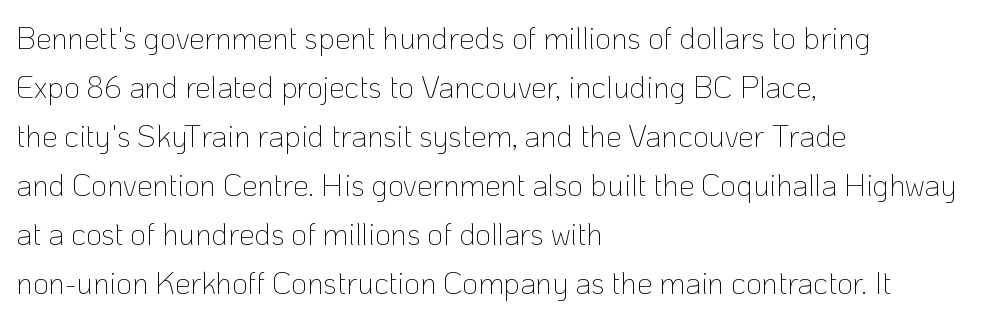
Q: Is the text bold? A: No.
Q: Is the text italic (slanted)? A: No, it is upright.
Q: Is the typeface a serif or a sans-serif typeface? A: Sans-serif.
Q: Is the text underlined? A: No.
Q: How is the paragraph aligned? A: Left-aligned.
Q: Is the spacing between letters normal or unusually wide? A: Normal.
Q: Is the spacing between lines tight, normal or loose? A: Normal.
Q: Width (condensed, normal, or wide)? A: Normal.
Q: Stroke contrast? A: Low.
Q: x-height? A: Medium.
Q: Monospaced? A: No.
